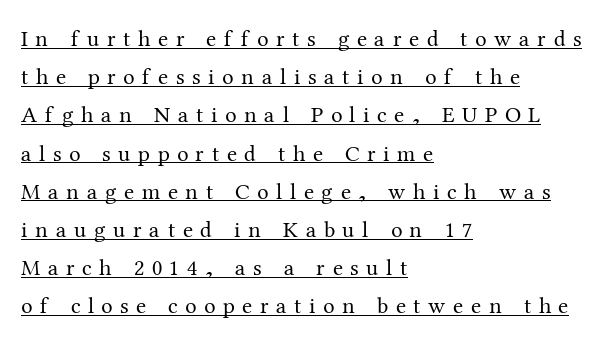
{"italic": "no", "bold": "no", "underline": "yes", "align": "left", "line_spacing": "normal", "line_spacing_ratio": 1.66, "letter_spacing": "wide", "letter_spacing_em": 0.33, "glyph_px": 23}
